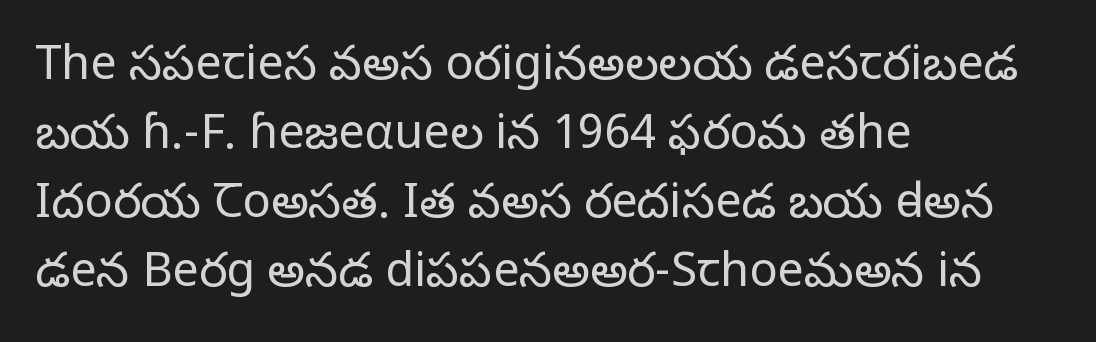
The image shows 47 px regular-weight serif type, upright; set left-aligned, normal line spacing (1.47x), normal letter spacing, not underlined; low stroke contrast and a large x-height.
